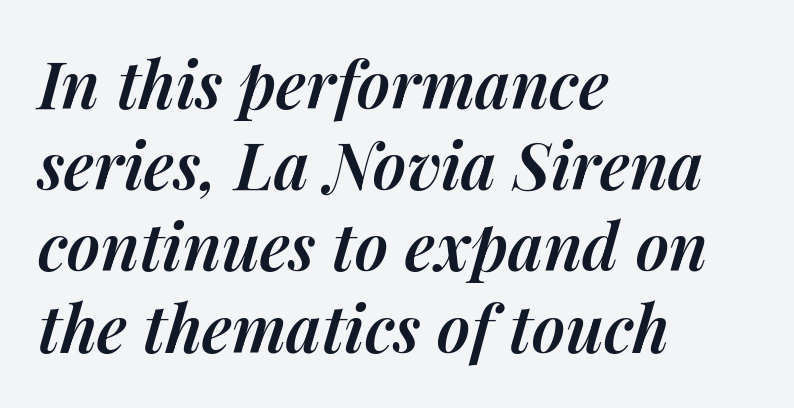
Q: Is the text bold? A: Semi-bold.
Q: Is the text italic (slanted)? A: Yes, it leans right by about 14 degrees.
Q: Is the text underlined? A: No.
Q: How is the paragraph aligned? A: Left-aligned.
Q: Is the spacing between letters normal or unusually wide? A: Normal.
Q: Is the spacing between lines tight, normal or loose? A: Normal.
Q: Width (condensed, normal, or wide)? A: Normal.
Q: Stroke contrast? A: Medium.
Q: x-height? A: Medium.
Q: Monospaced? A: No.
